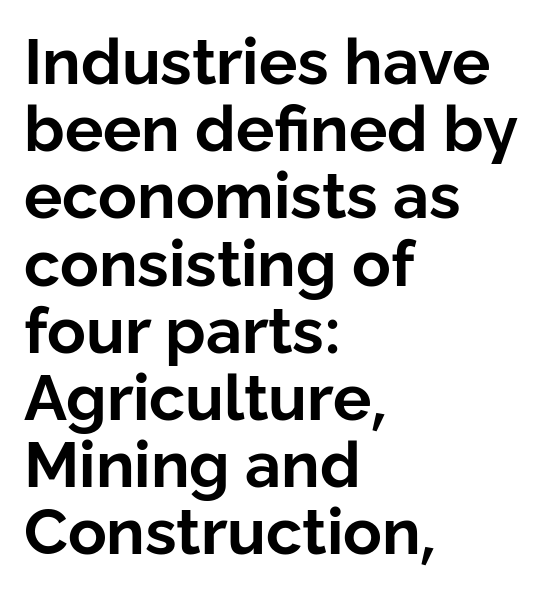
{"serif": "no", "italic": "no", "bold": "yes", "weight": "bold", "width": "normal", "stroke_contrast": "low", "x_height": "medium", "monospaced": "no", "underline": "no", "align": "left", "line_spacing": "tight", "line_spacing_ratio": 1.05, "letter_spacing": "normal", "letter_spacing_em": 0.0, "glyph_px": 64}
